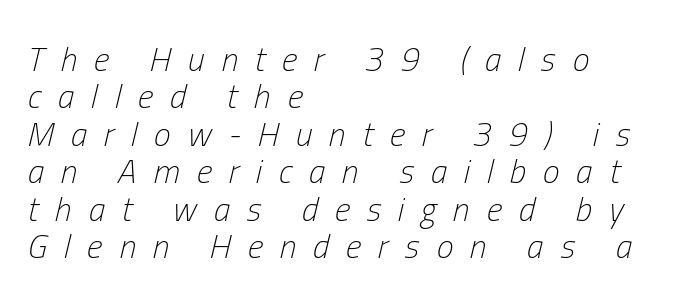
Q: Is the text bold? A: No.
Q: Is the text italic (slanted)? A: Yes, it leans right by about 13 degrees.
Q: Is the text underlined? A: No.
Q: How is the paragraph aligned? A: Left-aligned.
Q: Is the spacing between letters normal or unusually wide? A: Unusually wide.
Q: Is the spacing between lines tight, normal or loose? A: Tight.
Q: Width (condensed, normal, or wide)? A: Condensed.
Q: Stroke contrast? A: Low.
Q: x-height? A: Medium.
Q: Monospaced? A: No.
